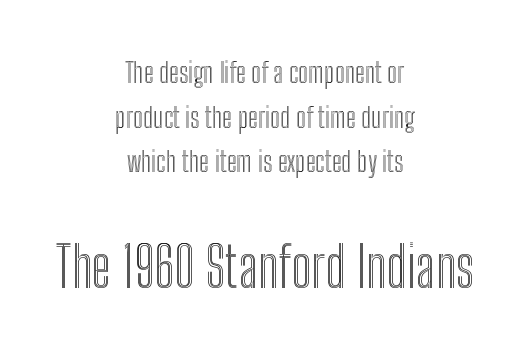
{"italic": "no", "width": "condensed", "x_height": "medium", "monospaced": "no", "underline": "no", "align": "center", "line_spacing": "normal", "line_spacing_ratio": 1.59, "letter_spacing": "normal", "letter_spacing_em": 0.0, "larger_block": "second", "size_ratio": 1.96, "glyph_px": 55}
